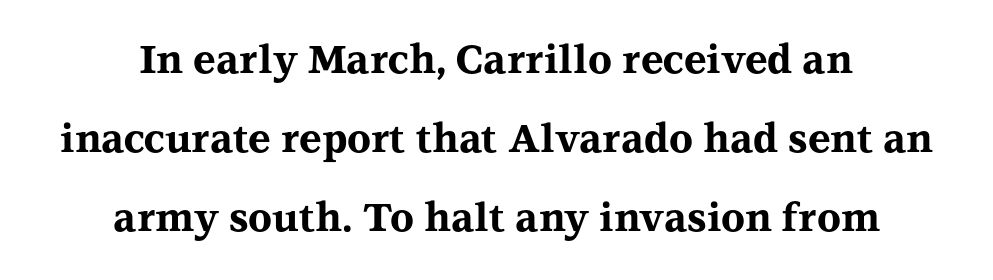
The image shows 39 px bold, wide serif type, upright; set centered, loose line spacing (2.02x), normal letter spacing, not underlined; medium stroke contrast and a medium x-height.
